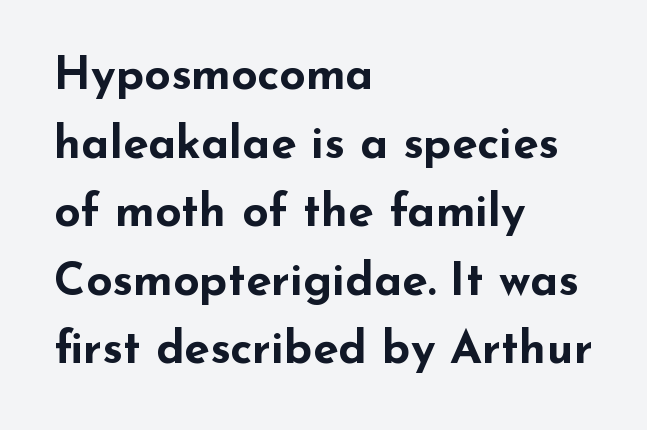
Q: Is the text bold? A: Yes.
Q: Is the text italic (slanted)? A: No, it is upright.
Q: Is the typeface a serif or a sans-serif typeface? A: Sans-serif.
Q: Is the text underlined? A: No.
Q: How is the paragraph aligned? A: Left-aligned.
Q: Is the spacing between letters normal or unusually wide? A: Normal.
Q: Is the spacing between lines tight, normal or loose? A: Normal.
Q: Width (condensed, normal, or wide)? A: Wide.
Q: Stroke contrast? A: Low.
Q: x-height? A: Small.
Q: Monospaced? A: No.
